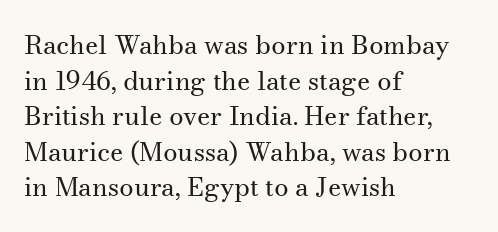
The image shows 26 px text type, upright; set left-aligned, normal line spacing (1.37x), normal letter spacing, not underlined.
